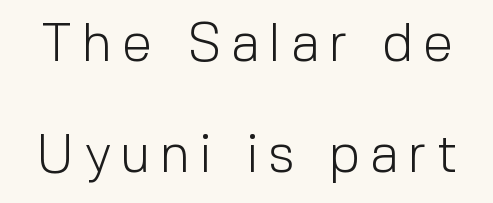
The image shows 54 px light sans-serif type, upright; set loose line spacing (2.05x), not underlined; a medium x-height.
